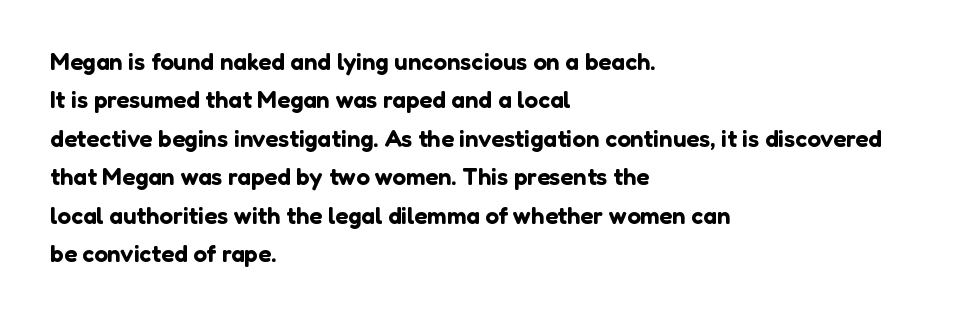
The image shows 24 px text type, upright; set left-aligned, normal line spacing (1.6x), normal letter spacing, not underlined.
